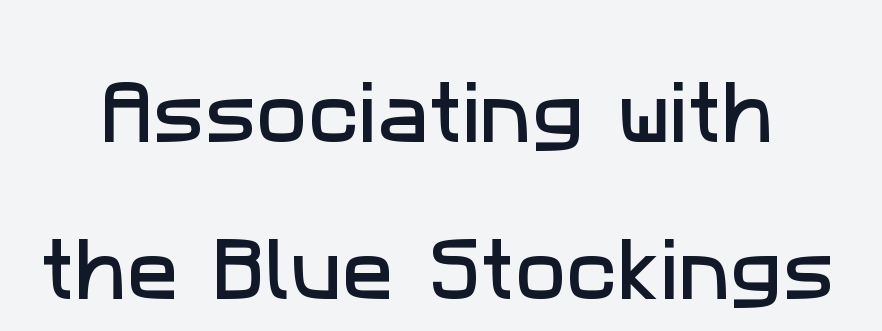
{"serif": "no", "width": "normal", "stroke_contrast": "low", "x_height": "medium", "monospaced": "no", "underline": "no", "line_spacing": "loose", "line_spacing_ratio": 2.27, "letter_spacing": "normal", "letter_spacing_em": 0.0, "glyph_px": 69}
